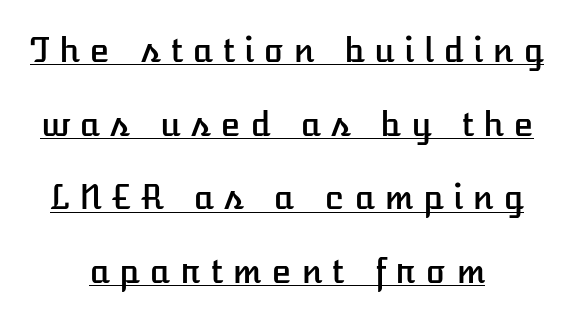
{"italic": "no", "width": "normal", "stroke_contrast": "low", "x_height": "medium", "monospaced": "no", "underline": "yes", "align": "center", "line_spacing": "loose", "line_spacing_ratio": 2.23, "letter_spacing": "wide", "letter_spacing_em": 0.29, "glyph_px": 33}
